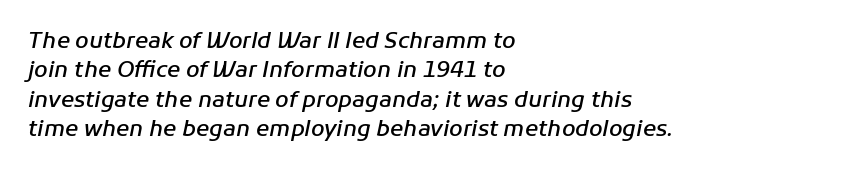
{"italic": "yes", "lean": "right", "slant_degrees": 11, "bold": "semi", "underline": "no", "align": "left", "line_spacing": "normal", "line_spacing_ratio": 1.33, "letter_spacing": "normal", "letter_spacing_em": 0.0, "glyph_px": 22}
